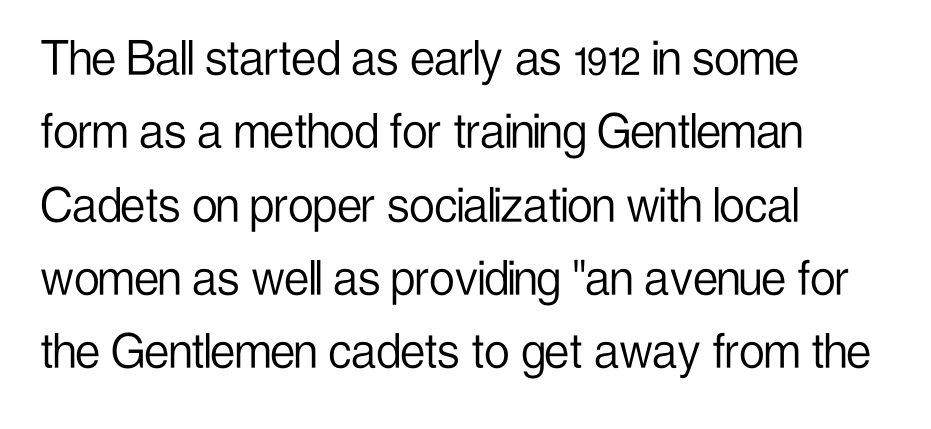
The image shows 56 px light, condensed sans-serif type, upright; set left-aligned, normal line spacing (1.31x), normal letter spacing, not underlined; low stroke contrast and a medium x-height.
